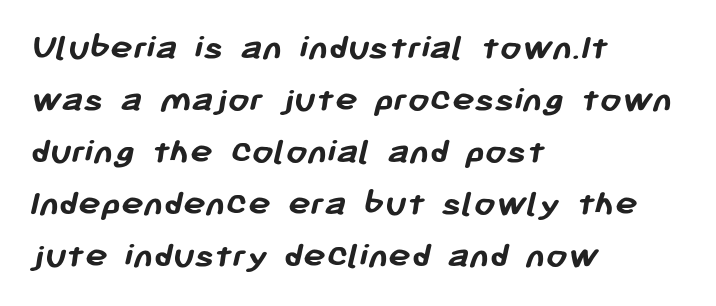
{"serif": "no", "bold": "yes", "weight": "semibold", "width": "normal", "stroke_contrast": "low", "x_height": "medium", "monospaced": "no", "underline": "no", "align": "left", "line_spacing": "normal", "line_spacing_ratio": 1.37, "letter_spacing": "normal", "letter_spacing_em": 0.0, "glyph_px": 38}
